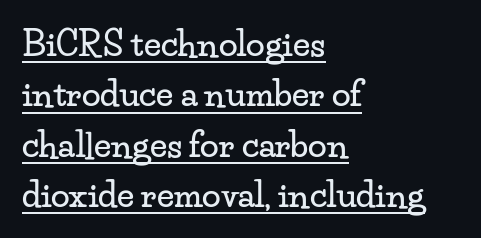
The image shows 34 px wide serif type, upright; set left-aligned, normal line spacing (1.48x), normal letter spacing, underlined; low stroke contrast and a small x-height.
